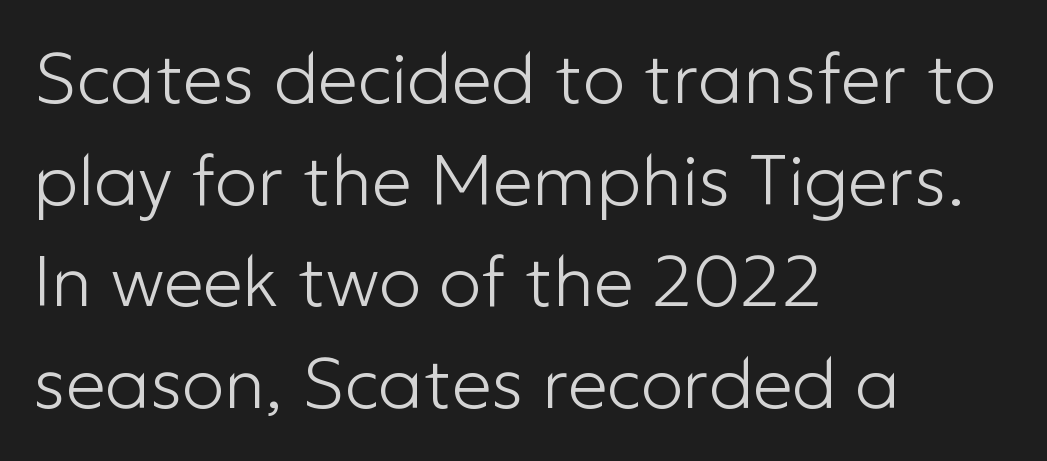
The strokes are not fattened; the text isn't bold. These lines are composed in type without serifs. The axis of the letterforms is exactly vertical. Character widths vary here, with narrow letters taking less room than wide ones.
